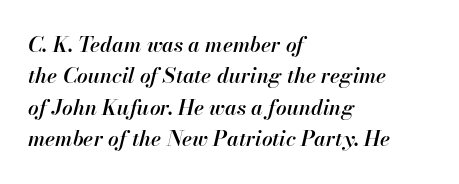
Q: Is the text bold? A: Semi-bold.
Q: Is the text italic (slanted)? A: Yes, it leans right by about 13 degrees.
Q: Is the text underlined? A: No.
Q: How is the paragraph aligned? A: Left-aligned.
Q: Is the spacing between letters normal or unusually wide? A: Normal.
Q: Is the spacing between lines tight, normal or loose? A: Normal.
